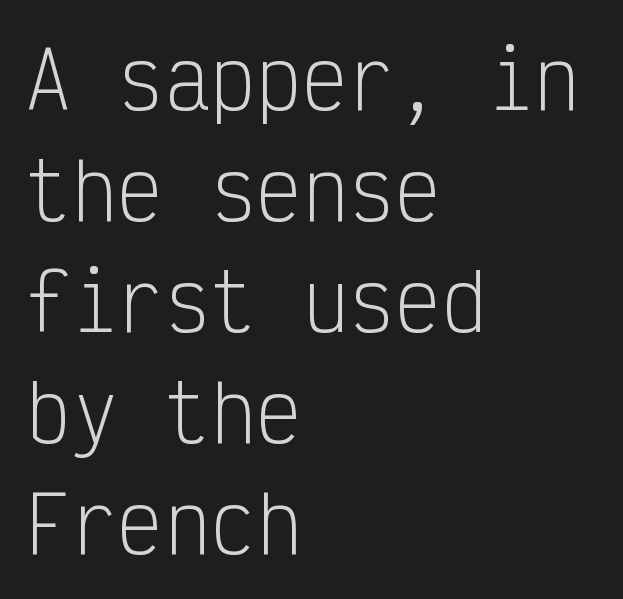
Each row of text sits above clean, open space. Think of a typewriter: that constant character pitch is what you see here. Type style note: lacks serifs. The typesetter chose a ragged-right arrangement here. Students, note that the glyphs here touch the page at normal intervals. Heaviness? Minimal to ordinary, like unemphasized prose.
